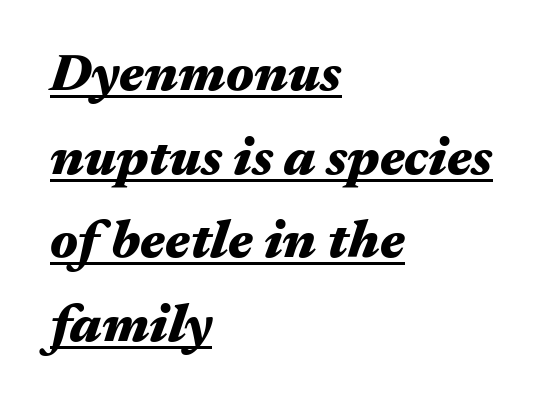
The image shows 54 px heavy, wide type, italic (leaning right); set left-aligned, normal line spacing (1.55x), normal letter spacing, underlined; medium stroke contrast and a medium x-height.
